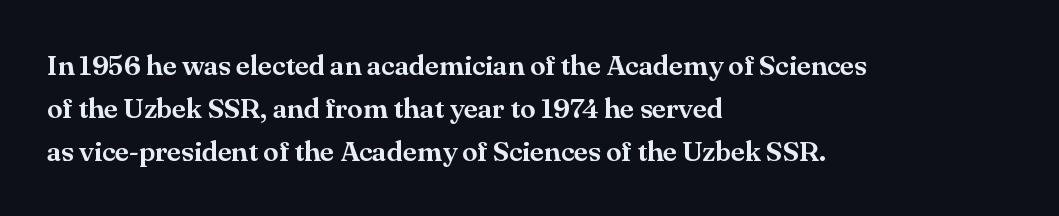
The image shows 28 px serif type, upright; set left-aligned, normal line spacing (1.53x), normal letter spacing, not underlined; medium stroke contrast and a small x-height.
